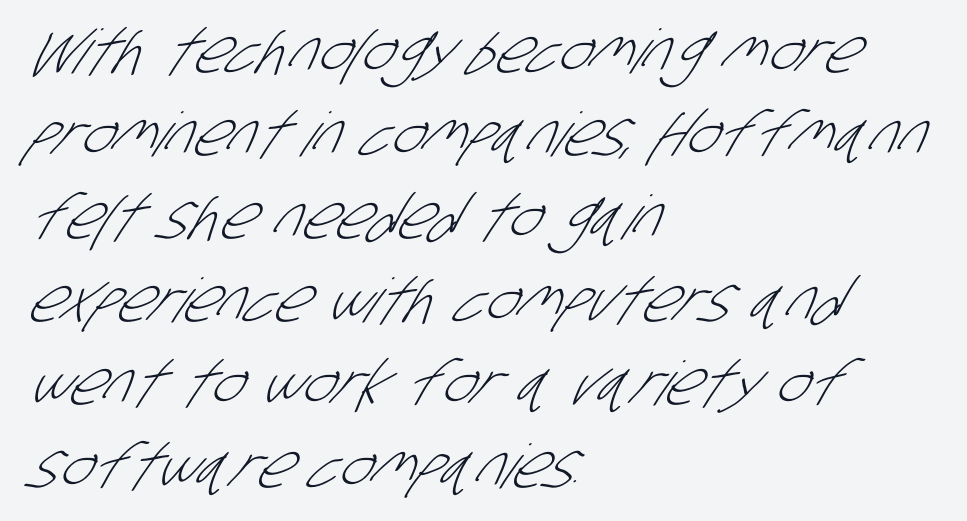
The image shows 61 px light, condensed sans-serif type; set left-aligned, normal line spacing (1.36x), normal letter spacing, not underlined; low stroke contrast and a large x-height.
